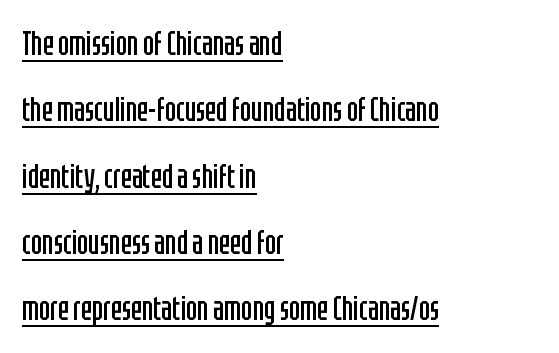
You could call the tracking neutral — neither tight nor loose. Weight: not bold — regular or lighter. Each line starts at the same left margin while the right side varies. No italicization has been applied; the sample stays upright. I'd call this a sans setting — the letters go barefoot. Horizontal bands of white between lines are thick stripes.
